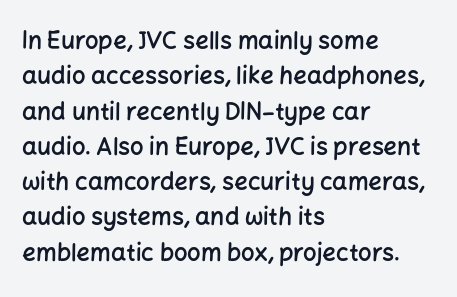
Q: Is the text bold? A: Semi-bold.
Q: Is the text italic (slanted)? A: No, it is upright.
Q: Is the text underlined? A: No.
Q: How is the paragraph aligned? A: Left-aligned.
Q: Is the spacing between letters normal or unusually wide? A: Normal.
Q: Is the spacing between lines tight, normal or loose? A: Normal.
